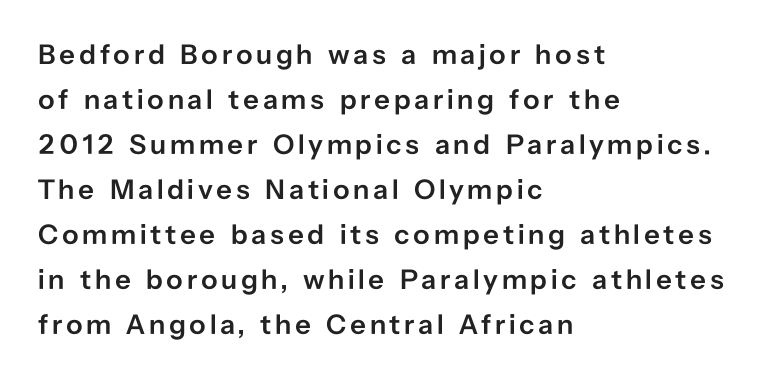
{"serif": "no", "italic": "no", "bold": "semi", "weight": "semibold", "width": "normal", "stroke_contrast": "low", "x_height": "medium", "monospaced": "no", "underline": "no", "align": "left", "line_spacing": "normal", "line_spacing_ratio": 1.61, "glyph_px": 28}
